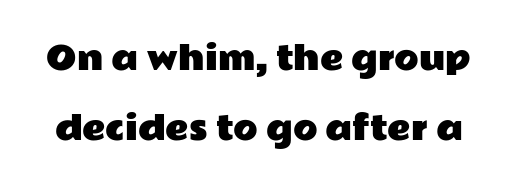
The image shows 32 px wide sans-serif type, upright; set loose line spacing (2.19x), normal letter spacing, not underlined; low stroke contrast and a medium x-height.
